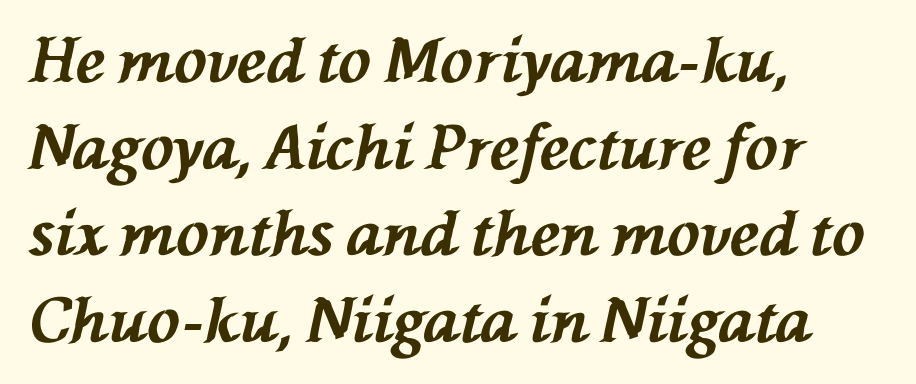
Q: Is the text bold? A: Yes.
Q: Is the text italic (slanted)? A: Yes, it leans left by about 76 degrees.
Q: Is the text underlined? A: No.
Q: How is the paragraph aligned? A: Left-aligned.
Q: Is the spacing between letters normal or unusually wide? A: Normal.
Q: Is the spacing between lines tight, normal or loose? A: Normal.
Q: Width (condensed, normal, or wide)? A: Normal.
Q: Stroke contrast? A: Medium.
Q: x-height? A: Medium.
Q: Monospaced? A: No.
